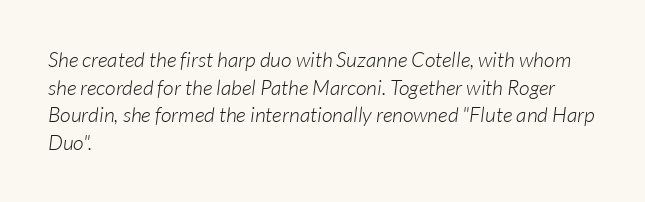
The image shows 21 px text type; set left-aligned, normal line spacing (1.31x), normal letter spacing, not underlined.
